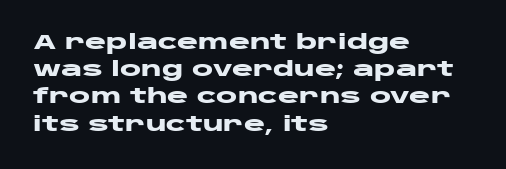
The image shows 20 px bold type, upright; set left-aligned, normal line spacing (1.36x), normal letter spacing, not underlined.
